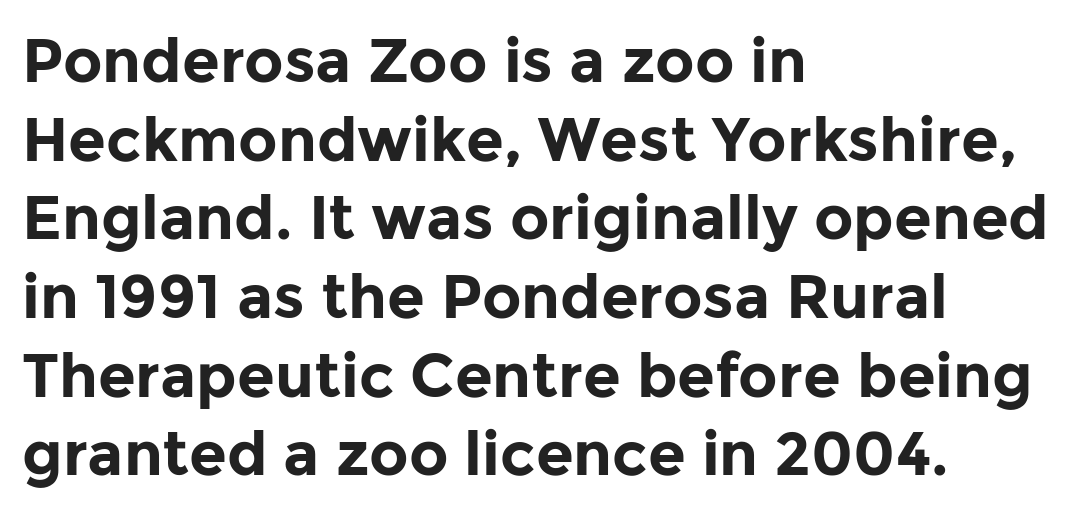
A typesetter would call this zero additional tracking. Successive baselines arrive at the customary interval. One-word summary of the alignment: left. Lines of text with bare space underneath.
